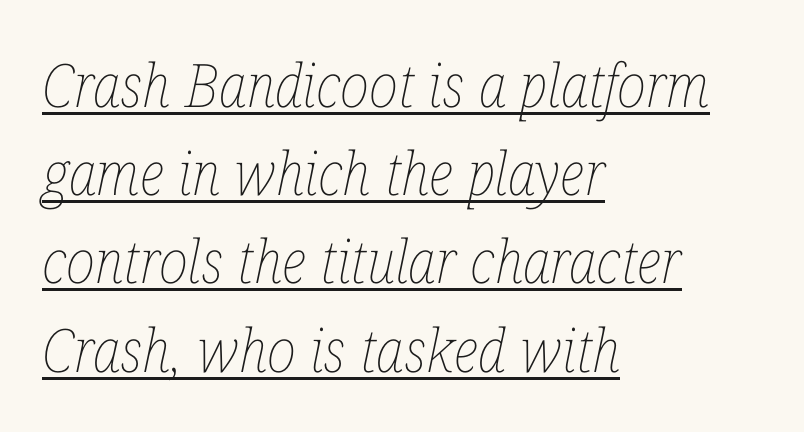
Q: Is the text bold? A: No.
Q: Is the text italic (slanted)? A: Yes, it leans right by about 12 degrees.
Q: Is the text underlined? A: Yes.
Q: How is the paragraph aligned? A: Left-aligned.
Q: Is the spacing between letters normal or unusually wide? A: Normal.
Q: Is the spacing between lines tight, normal or loose? A: Normal.
Q: Width (condensed, normal, or wide)? A: Condensed.
Q: Stroke contrast? A: Low.
Q: x-height? A: Medium.
Q: Monospaced? A: No.
